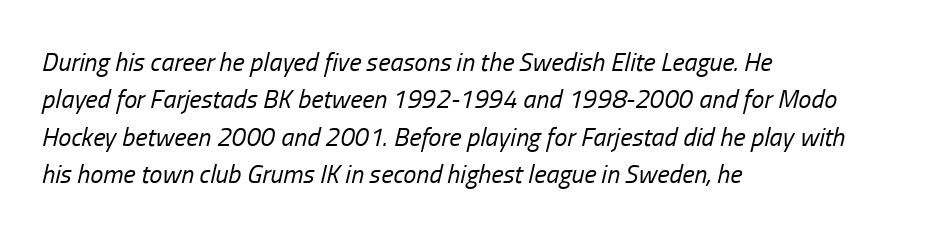
The image shows 26 px text type, italic (leaning right); set left-aligned, normal line spacing (1.44x), normal letter spacing, not underlined.
